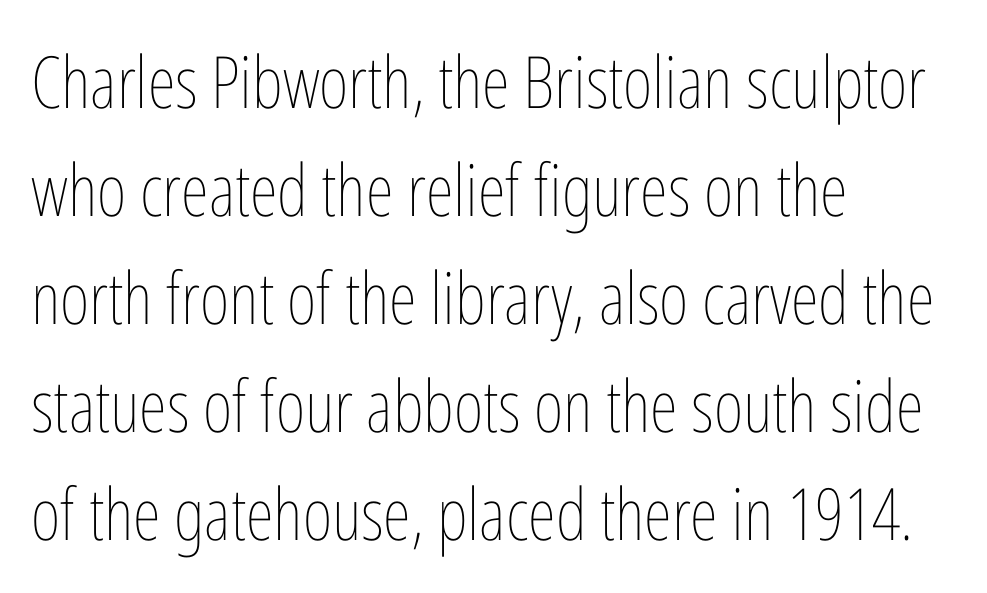
Q: Is the text bold? A: No.
Q: Is the text italic (slanted)? A: No, it is upright.
Q: Is the text underlined? A: No.
Q: How is the paragraph aligned? A: Left-aligned.
Q: Is the spacing between letters normal or unusually wide? A: Normal.
Q: Is the spacing between lines tight, normal or loose? A: Normal.
Q: Width (condensed, normal, or wide)? A: Condensed.
Q: Stroke contrast? A: Low.
Q: x-height? A: Medium.
Q: Monospaced? A: No.
